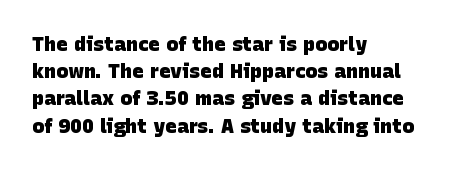
The image shows 20 px bold type; set left-aligned, normal line spacing (1.36x), normal letter spacing, not underlined.
